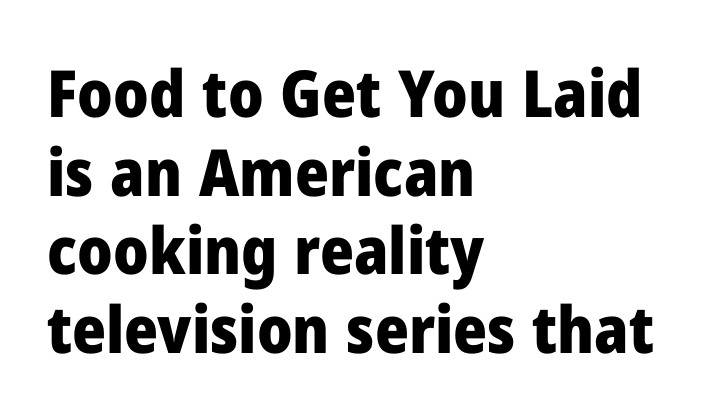
Q: Is the text bold? A: Yes.
Q: Is the text italic (slanted)? A: No, it is upright.
Q: Is the typeface a serif or a sans-serif typeface? A: Sans-serif.
Q: Is the text underlined? A: No.
Q: How is the paragraph aligned? A: Left-aligned.
Q: Is the spacing between letters normal or unusually wide? A: Normal.
Q: Width (condensed, normal, or wide)? A: Normal.
Q: Stroke contrast? A: Low.
Q: x-height? A: Medium.
Q: Monospaced? A: No.
